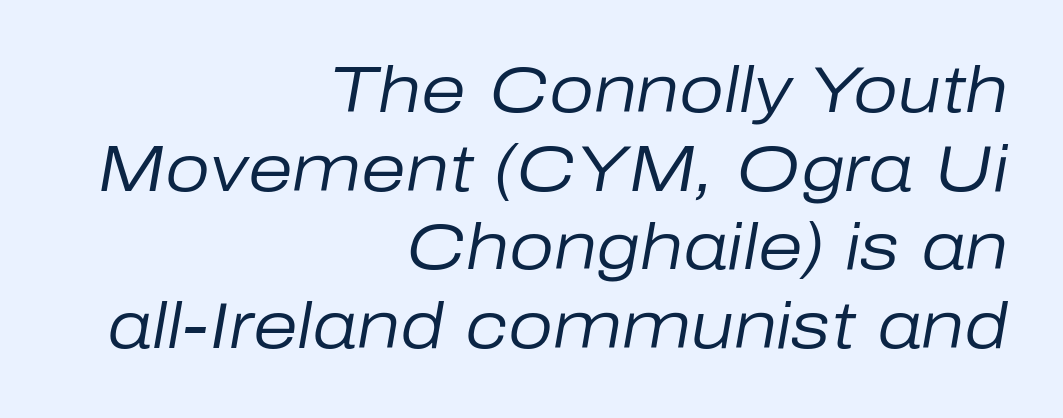
{"italic": "yes", "lean": "right", "slant_degrees": 10, "bold": "no", "weight": "regular", "width": "normal", "stroke_contrast": "low", "x_height": "medium", "monospaced": "no", "underline": "no", "align": "right", "line_spacing_ratio": 1.23, "letter_spacing": "normal", "letter_spacing_em": 0.0, "glyph_px": 64}
